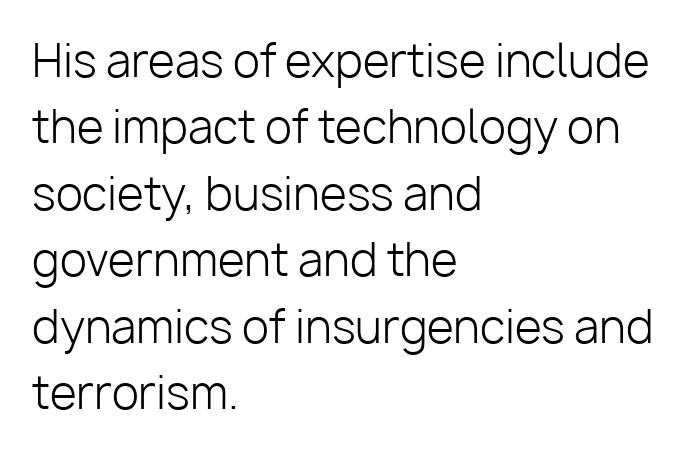
The image shows 44 px light sans-serif type, upright; set left-aligned, normal line spacing (1.51x), normal letter spacing, not underlined; low stroke contrast and a medium x-height.
